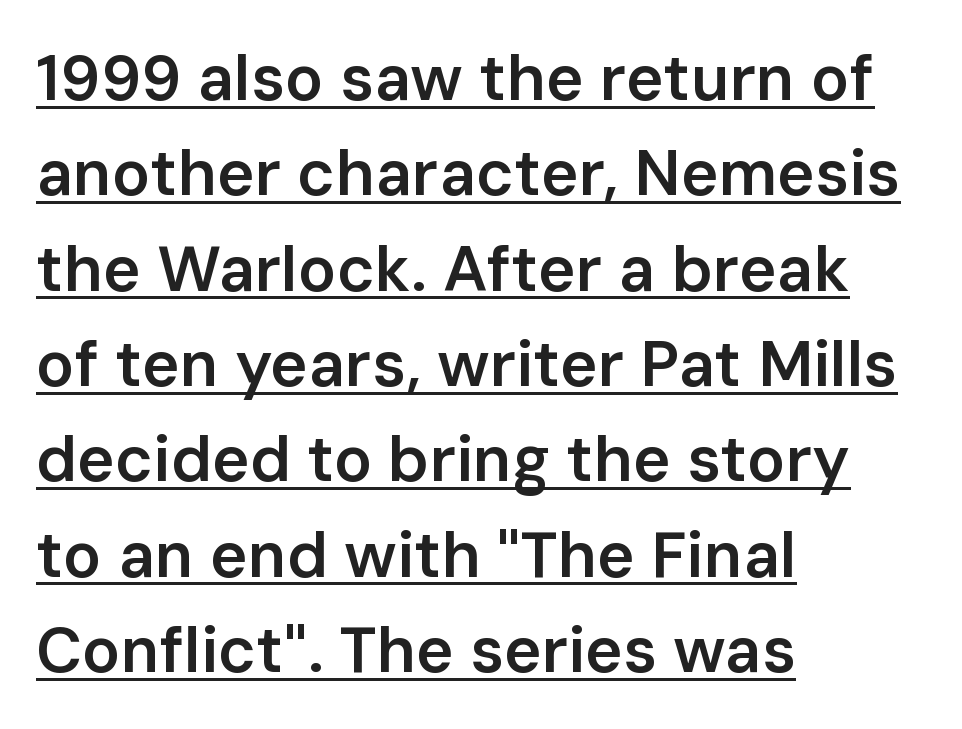
Q: Is the text bold? A: Semi-bold.
Q: Is the text italic (slanted)? A: No, it is upright.
Q: Is the typeface a serif or a sans-serif typeface? A: Sans-serif.
Q: Is the text underlined? A: Yes.
Q: How is the paragraph aligned? A: Left-aligned.
Q: Is the spacing between letters normal or unusually wide? A: Normal.
Q: Is the spacing between lines tight, normal or loose? A: Normal.
Q: Width (condensed, normal, or wide)? A: Normal.
Q: Stroke contrast? A: Low.
Q: x-height? A: Medium.
Q: Monospaced? A: No.
